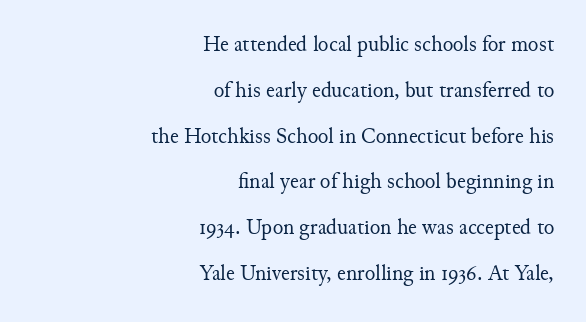
{"italic": "no", "bold": "no", "underline": "no", "align": "right", "line_spacing": "loose", "line_spacing_ratio": 2.08, "letter_spacing": "normal", "letter_spacing_em": 0.0, "glyph_px": 22}
